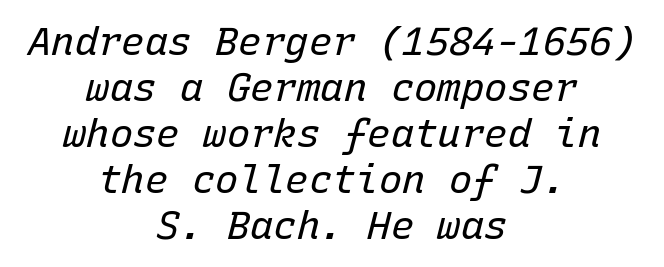
{"italic": "yes", "lean": "right", "slant_degrees": 15, "bold": "no", "weight": "regular", "width": "normal", "stroke_contrast": "low", "x_height": "medium", "monospaced": "yes", "underline": "no", "align": "center", "line_spacing_ratio": 1.18, "letter_spacing": "normal", "letter_spacing_em": 0.0, "glyph_px": 39}
